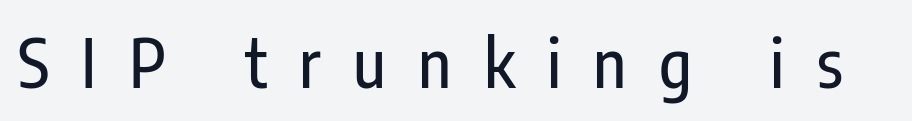
Q: Is the text italic (slanted)? A: No, it is upright.
Q: Is the typeface a serif or a sans-serif typeface? A: Sans-serif.
Q: Is the text underlined? A: No.
Q: Is the spacing between letters normal or unusually wide? A: Unusually wide.
Q: Width (condensed, normal, or wide)? A: Condensed.
Q: Stroke contrast? A: Low.
Q: x-height? A: Medium.
Q: Monospaced? A: No.
